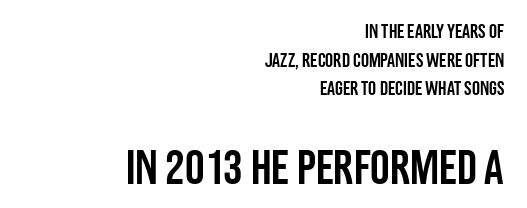
No italicization has been applied; the sample stays upright. These lines are rendered in a variable-pitch font. Type style note: lacks serifs. Tracking value appears to be zero — textbook default spacing. The passage is arranged like a letterhead date or caption credit — flush right.
